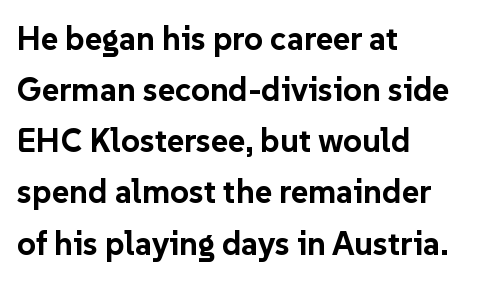
Q: Is the text bold? A: Yes.
Q: Is the text italic (slanted)? A: No, it is upright.
Q: Is the typeface a serif or a sans-serif typeface? A: Sans-serif.
Q: Is the text underlined? A: No.
Q: How is the paragraph aligned? A: Left-aligned.
Q: Is the spacing between letters normal or unusually wide? A: Normal.
Q: Is the spacing between lines tight, normal or loose? A: Normal.
Q: Width (condensed, normal, or wide)? A: Normal.
Q: Stroke contrast? A: Low.
Q: x-height? A: Medium.
Q: Monospaced? A: No.
